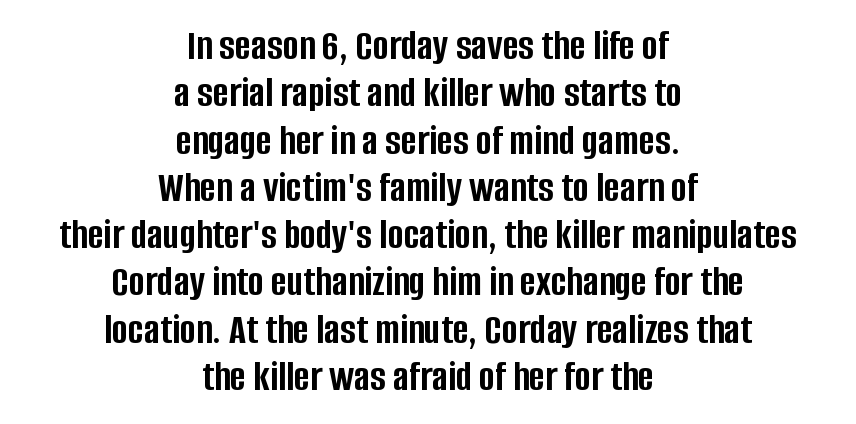
{"serif": "no", "italic": "no", "bold": "yes", "weight": "semibold", "width": "condensed", "stroke_contrast": "low", "x_height": "large", "monospaced": "no", "underline": "no", "align": "center", "line_spacing": "tight", "line_spacing_ratio": 1.1, "letter_spacing": "normal", "letter_spacing_em": 0.0, "glyph_px": 43}
